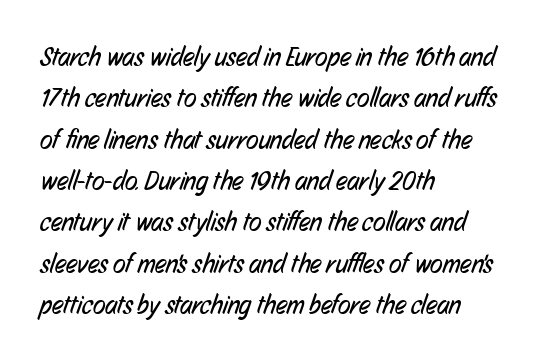
{"bold": "no", "underline": "no", "align": "left", "line_spacing": "normal", "line_spacing_ratio": 1.59, "letter_spacing": "normal", "letter_spacing_em": 0.0, "glyph_px": 26}
